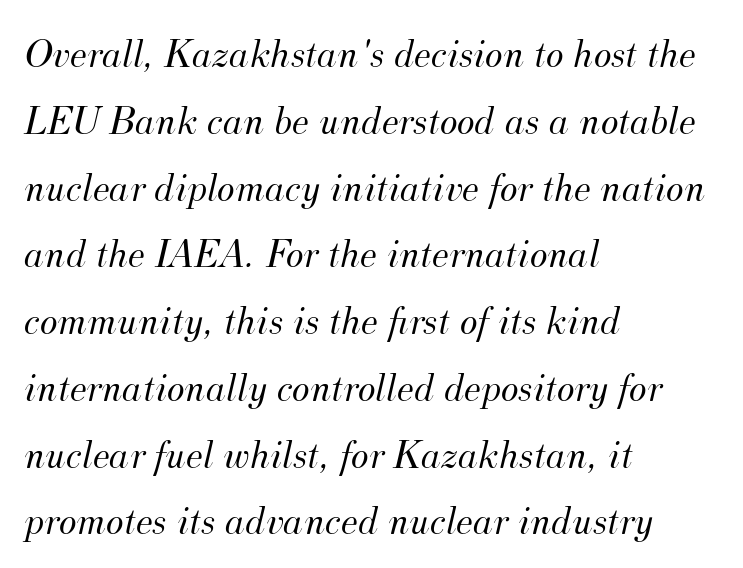
Q: Is the text bold? A: No.
Q: Is the text italic (slanted)? A: Yes, it leans right by about 12 degrees.
Q: Is the typeface a serif or a sans-serif typeface? A: Serif.
Q: Is the text underlined? A: No.
Q: How is the paragraph aligned? A: Left-aligned.
Q: Is the spacing between letters normal or unusually wide? A: Normal.
Q: Is the spacing between lines tight, normal or loose? A: Normal.
Q: Width (condensed, normal, or wide)? A: Normal.
Q: Stroke contrast? A: Medium.
Q: x-height? A: Small.
Q: Monospaced? A: No.
